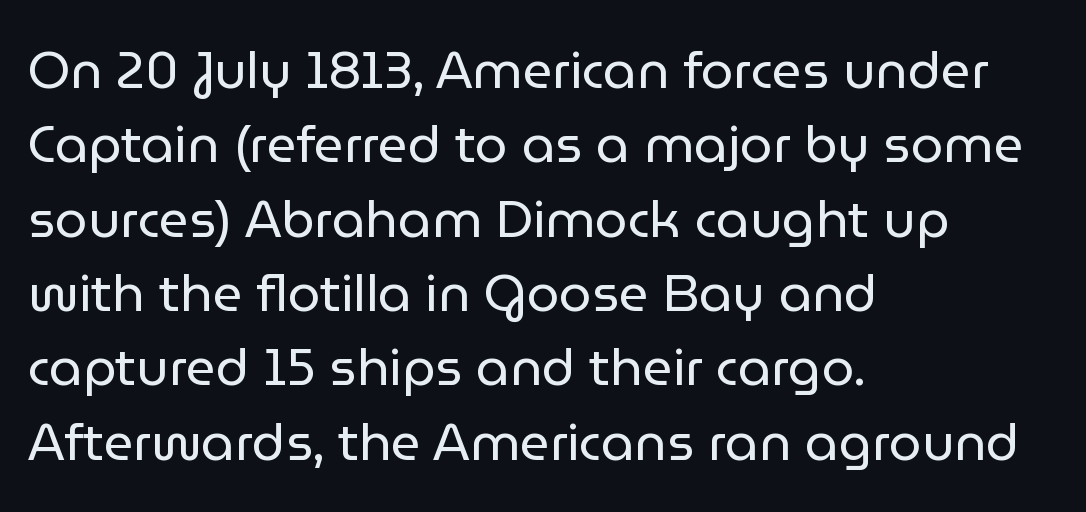
Descenders hang freely into open space. Successive baselines arrive at the customary interval. The rag falls on the right side of this text block. Each stroke keeps to a modest, everyday thickness or less. Ascenders rise straight up at ninety degrees. Here the designer chose a conventional face with non-uniform glyph widths.
